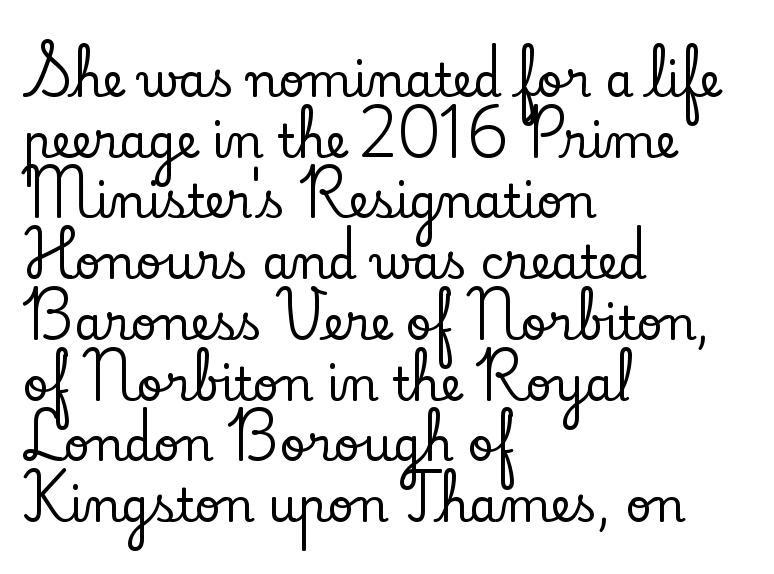
The image shows 46 px serif type, upright; set left-aligned, normal line spacing (1.32x), normal letter spacing, not underlined; low stroke contrast and a small x-height.
